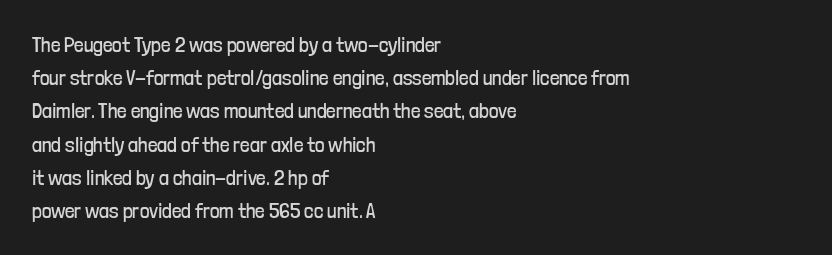
{"italic": "no", "bold": "no", "underline": "no", "align": "left", "line_spacing": "normal", "line_spacing_ratio": 1.58, "letter_spacing": "normal", "letter_spacing_em": 0.0, "glyph_px": 21}
